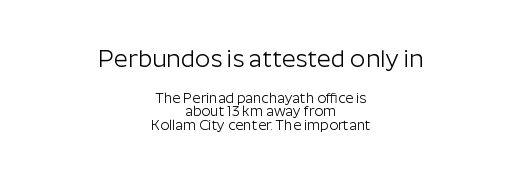
Q: Is the text bold? A: No.
Q: Is the text italic (slanted)? A: No, it is upright.
Q: Is the text underlined? A: No.
Q: How is the paragraph aligned? A: Centered.
Q: Is the spacing between letters normal or unusually wide? A: Normal.
Q: Is the spacing between lines tight, normal or loose? A: Tight.
Q: Which block of text is set in a larger size, the first (top) or the second (bottom)? A: The first (top) one.
